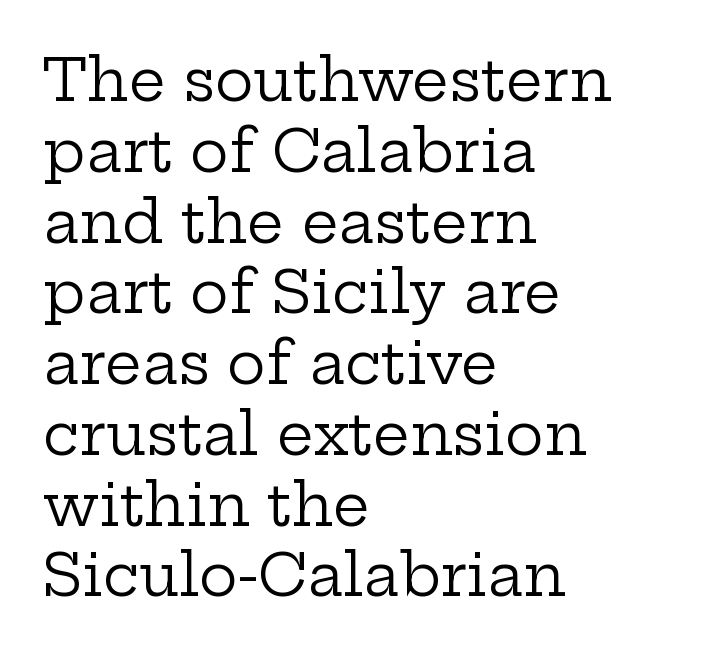
{"serif": "yes", "italic": "no", "bold": "no", "weight": "regular", "width": "wide", "stroke_contrast": "low", "x_height": "medium", "monospaced": "no", "underline": "no", "align": "left", "line_spacing_ratio": 1.22, "letter_spacing": "normal", "letter_spacing_em": 0.0, "glyph_px": 58}
